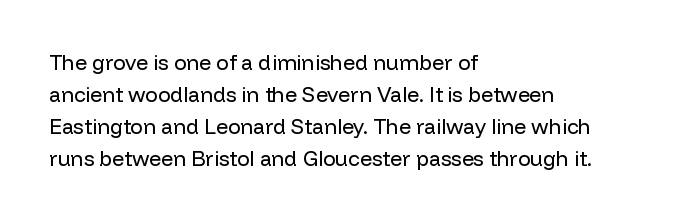
{"italic": "no", "bold": "no", "underline": "no", "align": "left", "line_spacing": "normal", "line_spacing_ratio": 1.52, "letter_spacing": "normal", "letter_spacing_em": 0.0, "glyph_px": 21}
